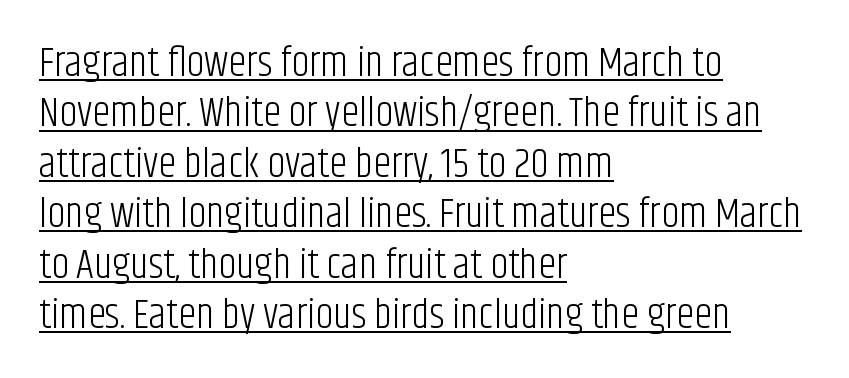
The image shows 41 px light, condensed sans-serif type, upright; set left-aligned, line spacing 1.23x, normal letter spacing, underlined; low stroke contrast and a large x-height.
